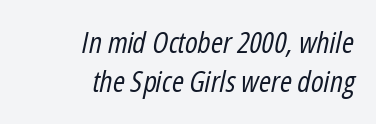
Q: Is the text bold? A: No.
Q: Is the text italic (slanted)? A: Yes, it leans right by about 12 degrees.
Q: Is the text underlined? A: No.
Q: How is the paragraph aligned? A: Right-aligned.
Q: Is the spacing between letters normal or unusually wide? A: Normal.
Q: Is the spacing between lines tight, normal or loose? A: Normal.
Q: Width (condensed, normal, or wide)? A: Condensed.
Q: Stroke contrast? A: Low.
Q: x-height? A: Medium.
Q: Monospaced? A: No.
